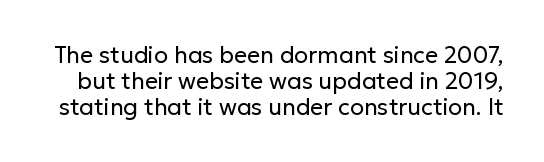
{"italic": "no", "bold": "no", "underline": "no", "line_spacing": "tight", "line_spacing_ratio": 1.12, "letter_spacing": "normal", "letter_spacing_em": 0.0, "glyph_px": 23}
